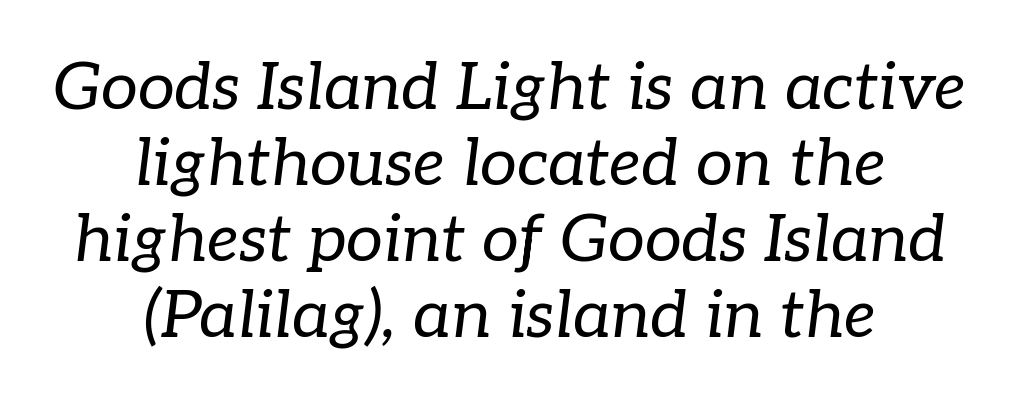
The image shows 66 px regular-weight serif type, italic (leaning right); set centered, tight line spacing (1.15x), normal letter spacing, not underlined; low stroke contrast and a medium x-height.
